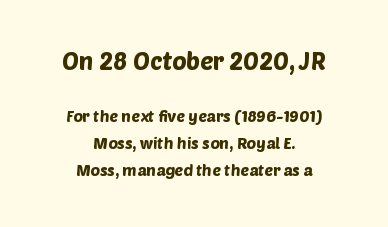
Words float on clear page, feet unadorned. Honestly, the letter spacing is just normal — you wouldn't notice it. The passage is arranged like a title page — every line centered. Compare the two chunks: the upper has the greater cap height. Interline gaps are of average width in this sample.
